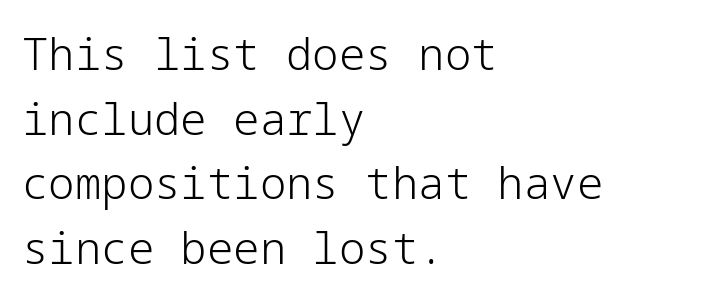
Q: Is the text bold? A: No.
Q: Is the text italic (slanted)? A: No, it is upright.
Q: Is the typeface a serif or a sans-serif typeface? A: Sans-serif.
Q: Is the text underlined? A: No.
Q: How is the paragraph aligned? A: Left-aligned.
Q: Is the spacing between letters normal or unusually wide? A: Normal.
Q: Is the spacing between lines tight, normal or loose? A: Normal.
Q: Width (condensed, normal, or wide)? A: Normal.
Q: Stroke contrast? A: Low.
Q: x-height? A: Medium.
